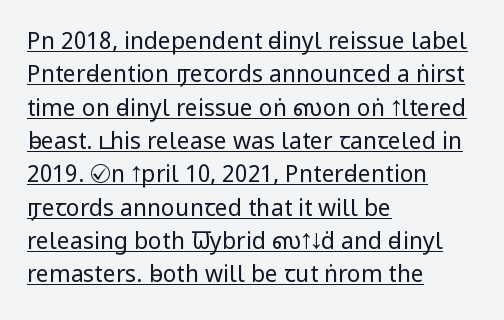
Q: Is the text bold? A: No.
Q: Is the text italic (slanted)? A: No, it is upright.
Q: Is the text underlined? A: Yes.
Q: How is the paragraph aligned? A: Left-aligned.
Q: Is the spacing between letters normal or unusually wide? A: Normal.
Q: Is the spacing between lines tight, normal or loose? A: Normal.
